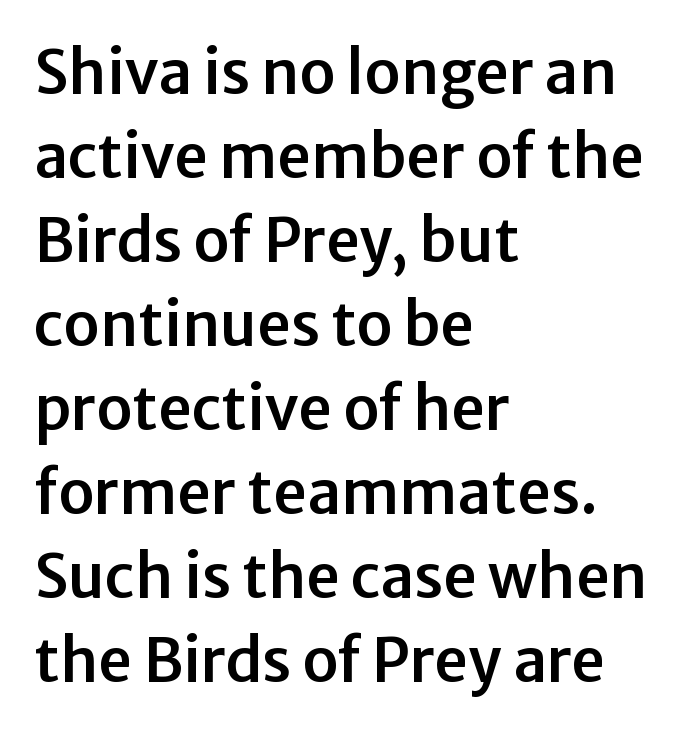
The image shows 60 px sans-serif type, upright; set left-aligned, normal line spacing (1.4x), normal letter spacing, not underlined; low stroke contrast and a medium x-height.
